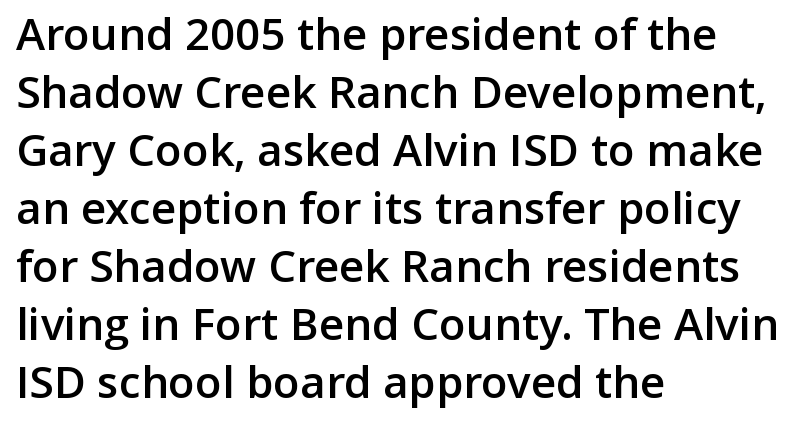
{"serif": "no", "italic": "no", "bold": "semi", "weight": "semibold", "width": "normal", "stroke_contrast": "low", "x_height": "medium", "monospaced": "no", "underline": "no", "align": "left", "line_spacing": "normal", "line_spacing_ratio": 1.32, "letter_spacing": "normal", "letter_spacing_em": 0.0, "glyph_px": 44}
